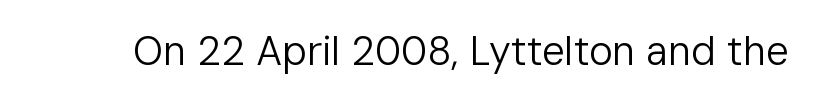
The image shows 40 px regular-weight sans-serif type, upright; set normal letter spacing, not underlined; low stroke contrast and a medium x-height.
